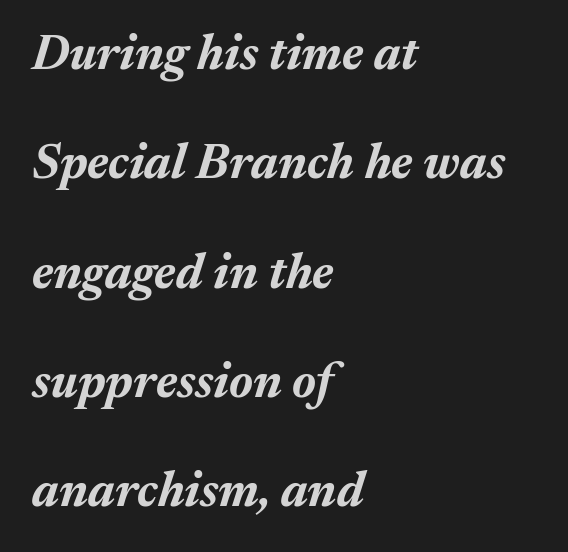
Q: Is the text bold? A: Yes.
Q: Is the text italic (slanted)? A: Yes, it leans right by about 17 degrees.
Q: Is the text underlined? A: No.
Q: How is the paragraph aligned? A: Left-aligned.
Q: Is the spacing between letters normal or unusually wide? A: Normal.
Q: Is the spacing between lines tight, normal or loose? A: Loose.
Q: Width (condensed, normal, or wide)? A: Normal.
Q: Stroke contrast? A: Medium.
Q: x-height? A: Medium.
Q: Monospaced? A: No.
